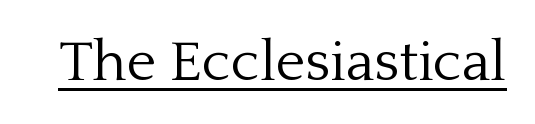
Each line of the rendering has a horizontal stroke beneath the glyphs. The axis of the letterforms is exactly vertical. Font category for this specimen: serif. Do the characters align in a grid? No, the font is proportional. A typesetter would call this zero additional tracking. The typesetting does not lean heavy: it is not bold.
